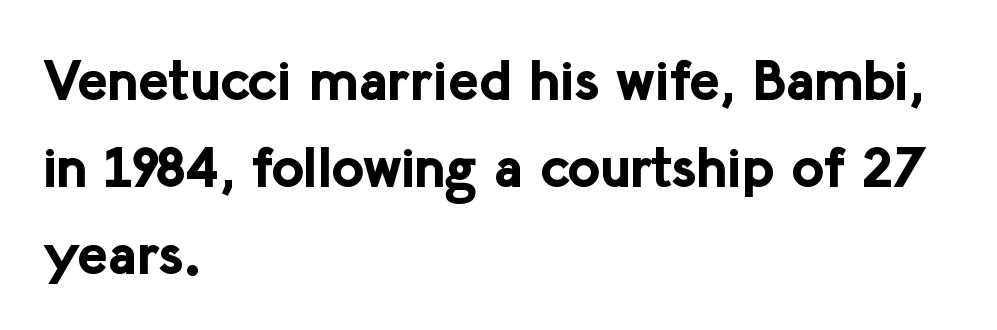
{"serif": "no", "italic": "no", "bold": "yes", "weight": "bold", "width": "normal", "stroke_contrast": "low", "x_height": "medium", "monospaced": "no", "underline": "no", "align": "left", "line_spacing": "normal", "line_spacing_ratio": 1.53, "letter_spacing": "normal", "letter_spacing_em": 0.0, "glyph_px": 57}
